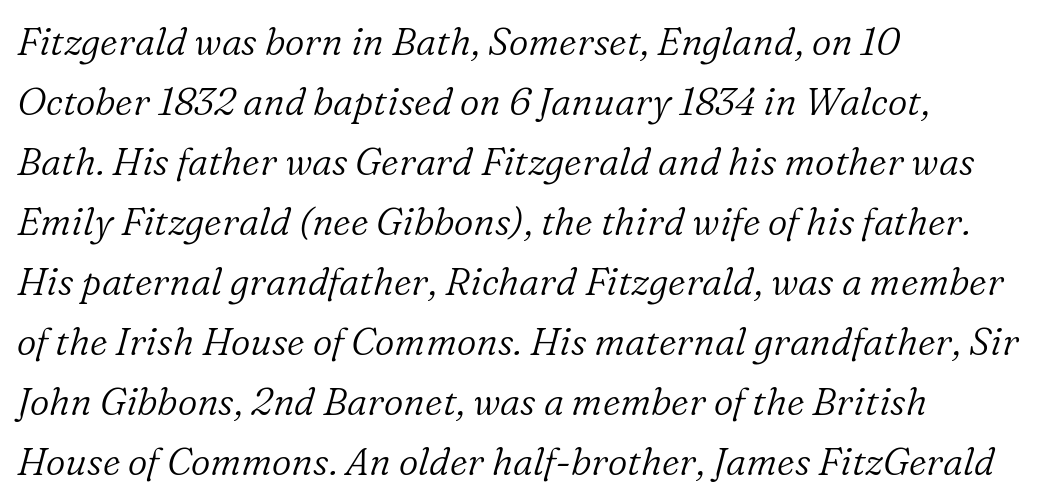
Typeset ragged right — the left edge is the straight one. A typesetter would call this proportional, since set widths differ per character. Evenly set lines give the paragraph a standard silhouette. In terms of letterform style, serifs are clearly present.
